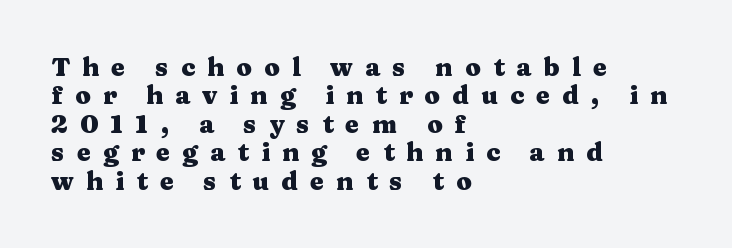
Q: Is the text bold? A: Yes.
Q: Is the text italic (slanted)? A: No, it is upright.
Q: Is the text underlined? A: No.
Q: How is the paragraph aligned? A: Left-aligned.
Q: Is the spacing between letters normal or unusually wide? A: Unusually wide.
Q: Is the spacing between lines tight, normal or loose? A: Tight.
